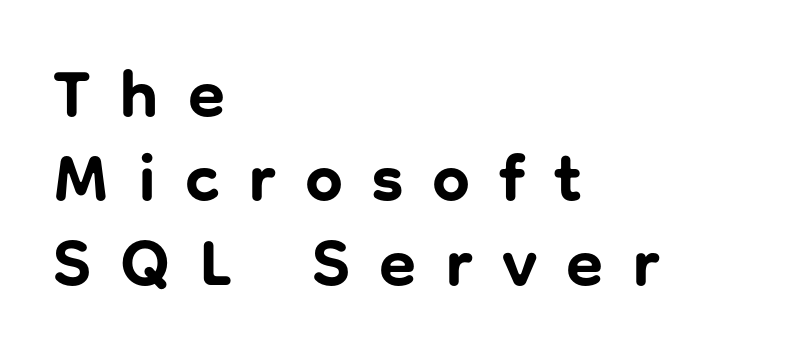
This sample uses expanded letter spacing, leaving extra air between glyphs. No italicization has been applied; the sample stays upright. Layout note: lines flush left. Notice how thick the strokes are: this is what a full bold looks like. The line-height multiplier appears to be the usual default. You can tell from the bare stems that sans-serif type was used.
